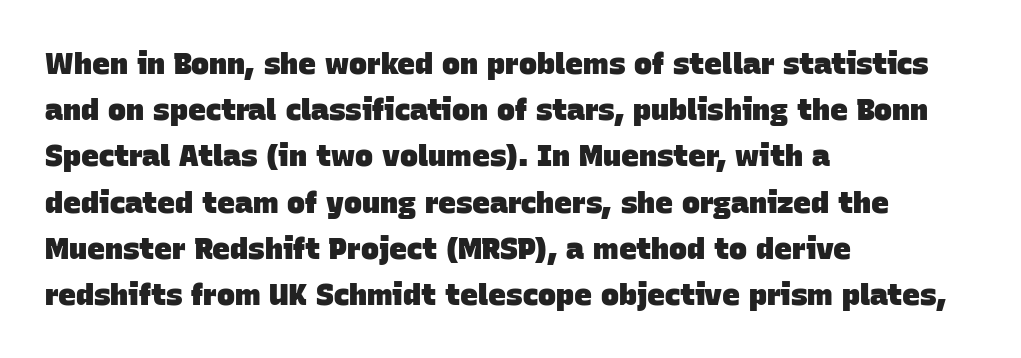
{"serif": "no", "bold": "yes", "weight": "heavy", "width": "normal", "stroke_contrast": "low", "x_height": "large", "monospaced": "no", "underline": "no", "align": "left", "line_spacing": "normal", "line_spacing_ratio": 1.54, "letter_spacing": "normal", "letter_spacing_em": 0.0, "glyph_px": 30}
